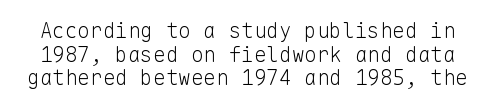
The block of text is dense from top to bottom, with scant space between rows. Weight: in the light-to-regular range. Descenders are the only things crossing below the line. Words appear dense and cohesive because spacing is normal.
